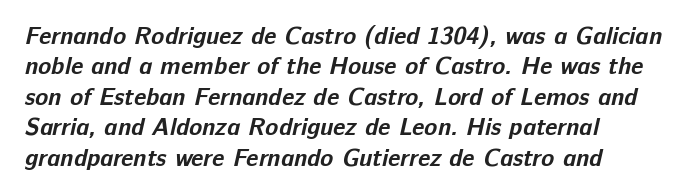
The image shows 24 px bold type; set normal line spacing (1.27x), normal letter spacing, not underlined.
